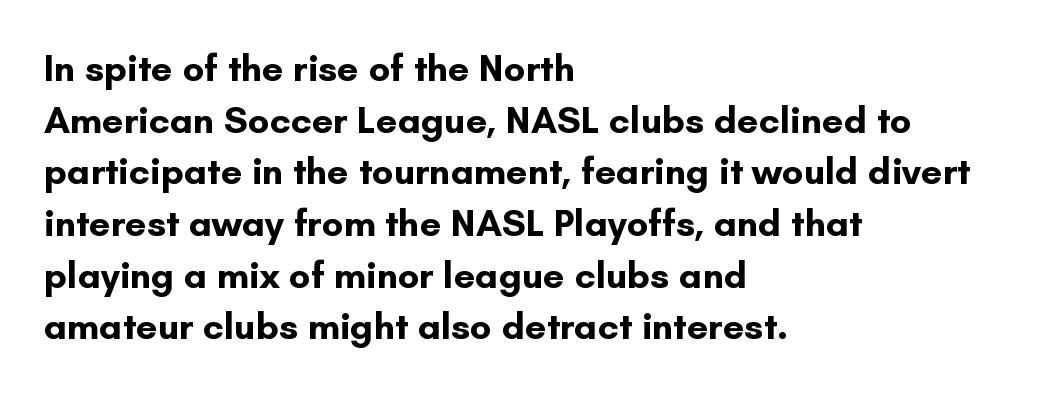
The image shows 38 px bold sans-serif type, upright; set left-aligned, normal line spacing (1.36x), normal letter spacing, not underlined; low stroke contrast and a small x-height.
